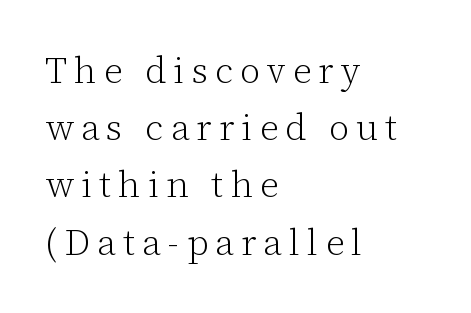
The image shows 36 px light serif type, upright; set left-aligned, normal line spacing (1.59x), unusually wide letter spacing (+0.2 em), not underlined; low stroke contrast and a medium x-height.
